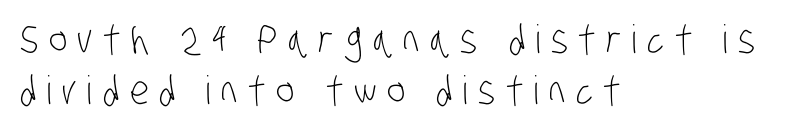
{"serif": "no", "bold": "no", "weight": "light", "width": "condensed", "stroke_contrast": "low", "x_height": "large", "monospaced": "no", "underline": "no", "align": "left", "line_spacing": "normal", "line_spacing_ratio": 1.3, "letter_spacing": "wide", "letter_spacing_em": 0.27, "glyph_px": 39}
